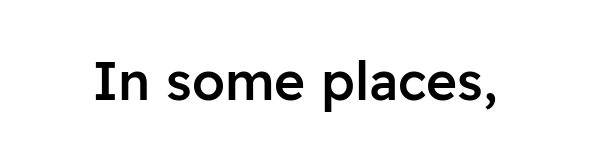
The image shows 53 px semibold sans-serif type, upright; set normal letter spacing, not underlined; low stroke contrast and a medium x-height.
